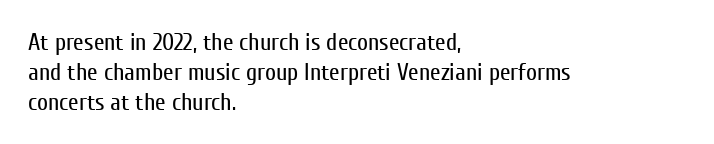
If you drew a line through each stem, it would be perfectly vertical. Tracking value appears to be zero — textbook default spacing. The rag falls on the right side of this text block. The face looks like a standard text weight, possibly lighter. The string is rendered with underlining switched off.
